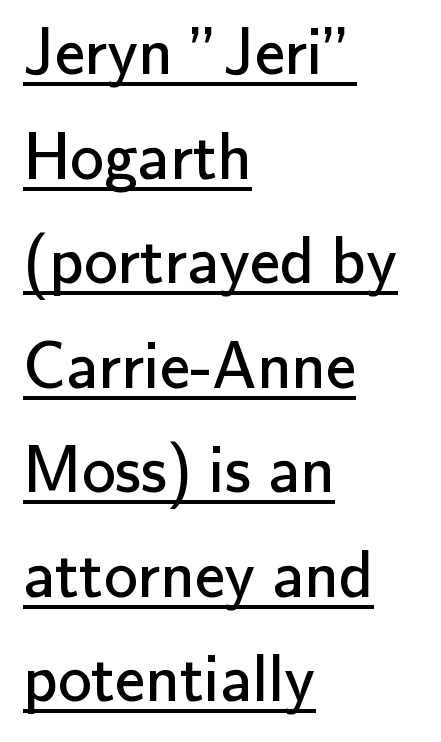
If you measured baseline to baseline, you'd find a middling distance. Nothing sits at the stroke ends, so this counts as sans-serif. Here the glyphs are tracked normally, forming tight word shapes. Reading down the block, your eye returns to a fixed left position each line. The font sits on the lighter half of the weight spectrum, regular included.
